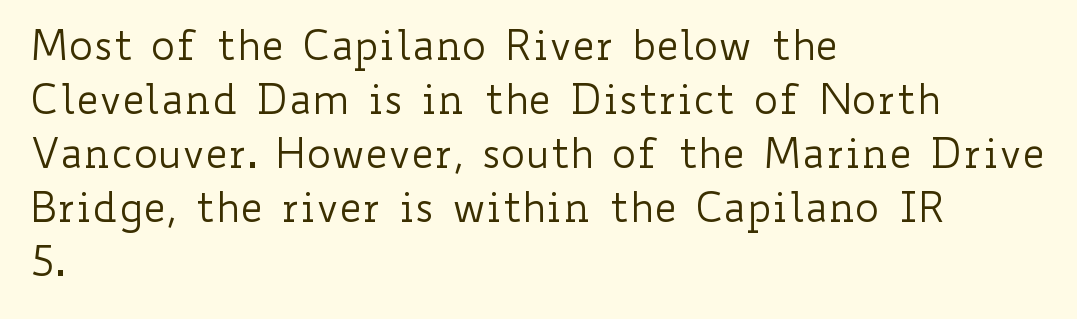
{"italic": "no", "bold": "no", "weight": "regular", "width": "wide", "stroke_contrast": "low", "x_height": "small", "monospaced": "no", "underline": "no", "align": "left", "line_spacing": "normal", "line_spacing_ratio": 1.32, "letter_spacing": "normal", "letter_spacing_em": 0.0, "glyph_px": 41}
